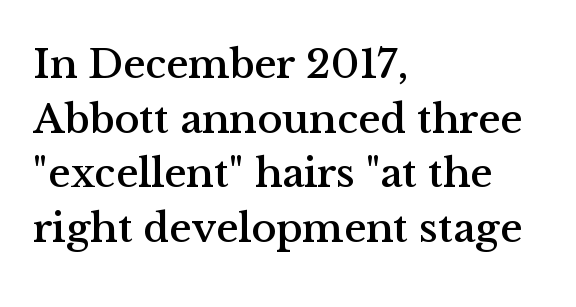
{"serif": "yes", "italic": "no", "width": "normal", "stroke_contrast": "medium", "x_height": "medium", "monospaced": "no", "underline": "no", "align": "left", "line_spacing": "normal", "line_spacing_ratio": 1.3, "letter_spacing": "normal", "letter_spacing_em": 0.0, "glyph_px": 42}
